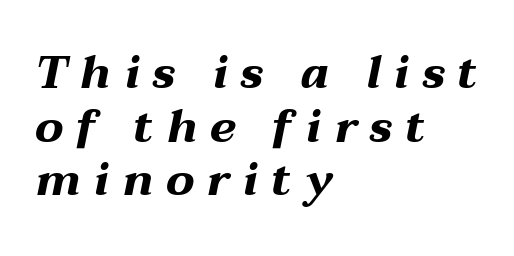
Q: Is the text bold? A: Yes.
Q: Is the text italic (slanted)? A: Yes, it leans right by about 12 degrees.
Q: Is the text underlined? A: No.
Q: How is the paragraph aligned? A: Left-aligned.
Q: Is the spacing between letters normal or unusually wide? A: Unusually wide.
Q: Width (condensed, normal, or wide)? A: Wide.
Q: Stroke contrast? A: Medium.
Q: x-height? A: Medium.
Q: Monospaced? A: No.
